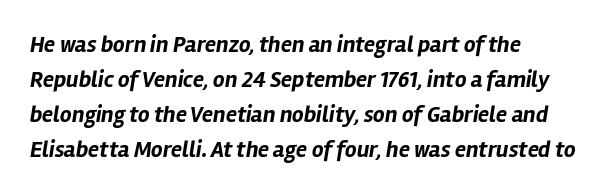
{"italic": "yes", "lean": "right", "slant_degrees": 12, "bold": "yes", "underline": "no", "align": "left", "line_spacing": "normal", "line_spacing_ratio": 1.52, "letter_spacing": "normal", "letter_spacing_em": 0.0, "glyph_px": 23}
